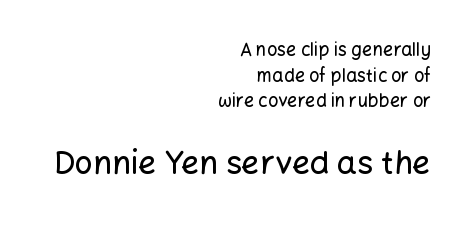
{"serif": "no", "italic": "no", "width": "normal", "stroke_contrast": "low", "x_height": "medium", "monospaced": "no", "underline": "no", "align": "right", "line_spacing": "normal", "line_spacing_ratio": 1.43, "letter_spacing": "normal", "letter_spacing_em": 0.0, "larger_block": "second", "size_ratio": 1.78, "glyph_px": 32}
